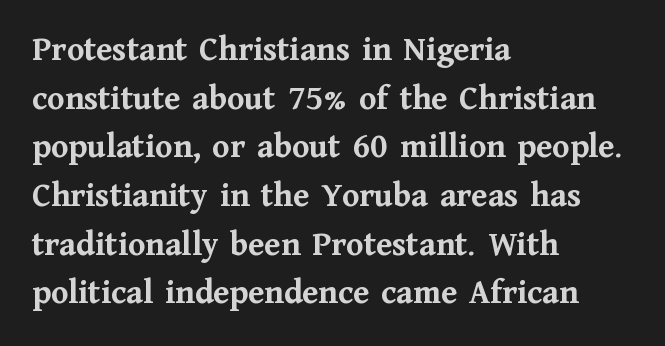
Spacing verdict: proportional, widths tailored to each character. The designer went with a serif here, giving each stem small feet. The space between consecutive lines is moderate. The passage shown is emphatically bold.
